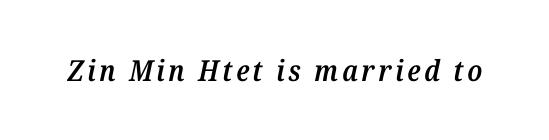
The image shows 29 px semibold serif type, italic (leaning right); set not underlined; medium stroke contrast and a medium x-height.
